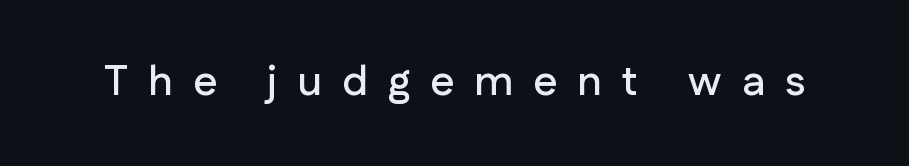
Has an underline been added? It has not. Unlike a traditional serif, this face leaves its strokes unadorned. The gaps between neighbouring characters are conspicuously large. Ordinary non-slanted type is in use.
